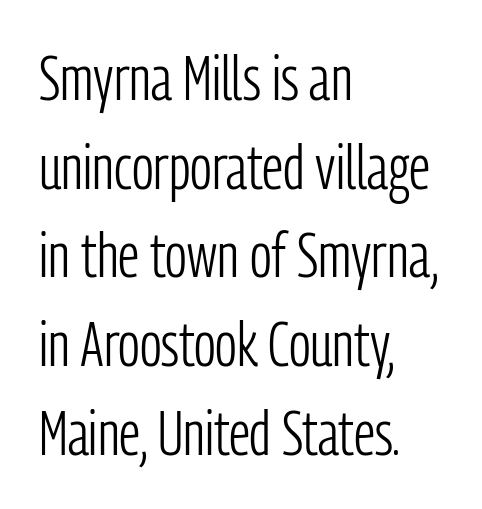
Characters remain perfectly vertical along every line. Any mark beneath the type? The region is blank. Stems and bowls with no extra thickness — not bold. In terms of letterspacing, this is plain default setting.
